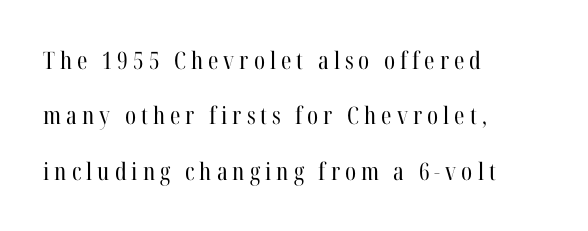
{"italic": "no", "bold": "no", "underline": "no", "align": "left", "line_spacing": "loose", "line_spacing_ratio": 2.31, "letter_spacing": "wide", "letter_spacing_em": 0.21, "glyph_px": 24}
